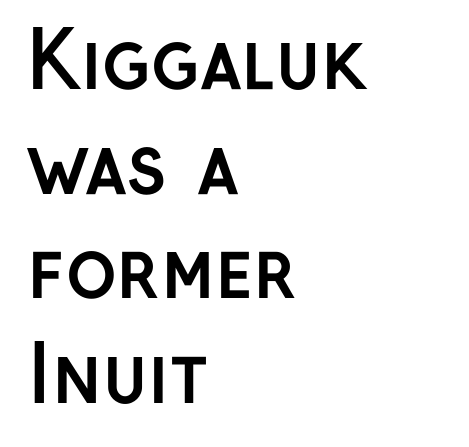
Clear beneath every line of the passage. Ordinary non-slanted type is in use. The typesetter chose a ragged-right arrangement here. In terms of letterform style, serifs are entirely absent.
